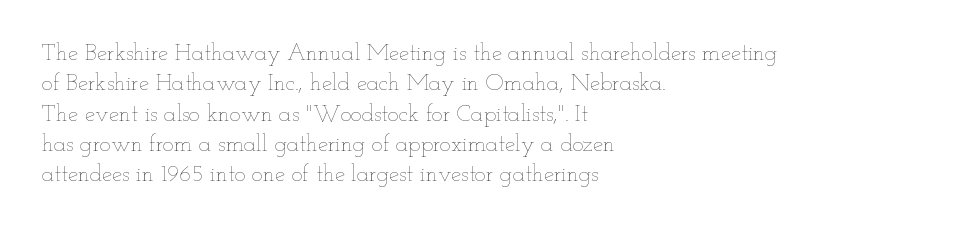
Q: Is the text bold? A: No.
Q: Is the text italic (slanted)? A: No, it is upright.
Q: Is the text underlined? A: No.
Q: How is the paragraph aligned? A: Left-aligned.
Q: Is the spacing between letters normal or unusually wide? A: Normal.
Q: Is the spacing between lines tight, normal or loose? A: Normal.
